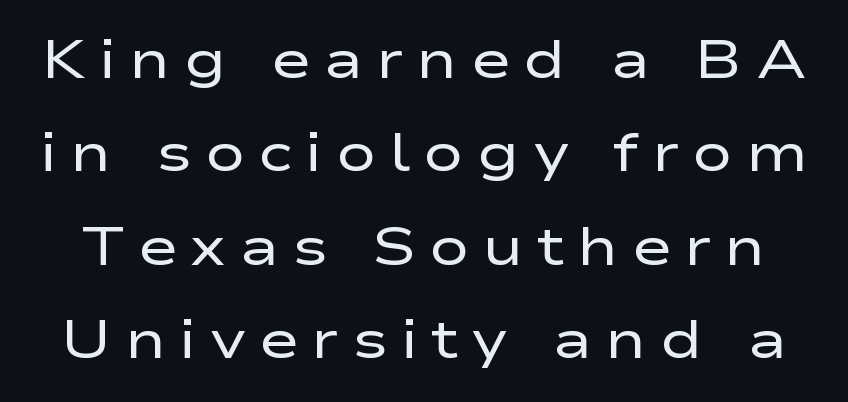
Q: Is the text bold? A: No.
Q: Is the text italic (slanted)? A: No, it is upright.
Q: Is the typeface a serif or a sans-serif typeface? A: Sans-serif.
Q: Is the text underlined? A: No.
Q: Is the spacing between letters normal or unusually wide? A: Unusually wide.
Q: Width (condensed, normal, or wide)? A: Wide.
Q: Stroke contrast? A: Low.
Q: x-height? A: Medium.
Q: Monospaced? A: No.
